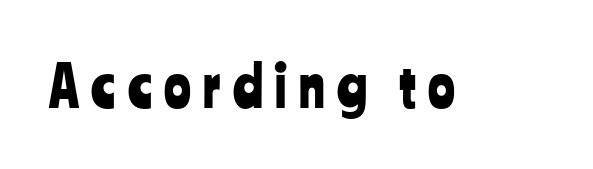
The image shows 56 px condensed sans-serif type, upright; set unusually wide letter spacing (+0.22 em), not underlined; low stroke contrast and a medium x-height.
